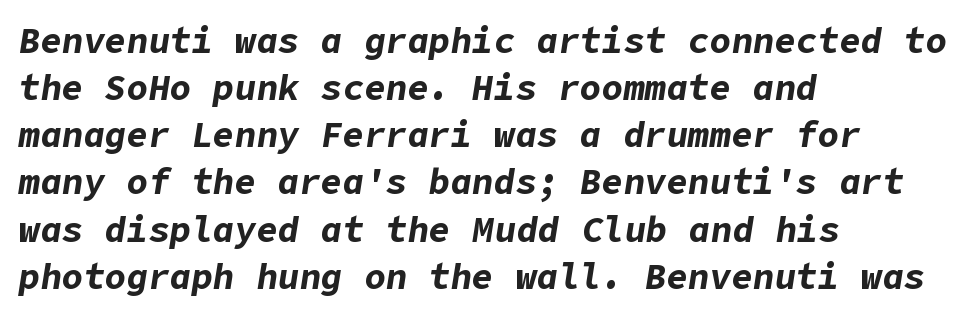
Q: Is the text bold? A: Yes.
Q: Is the text italic (slanted)? A: Yes, it leans right by about 9 degrees.
Q: Is the text underlined? A: No.
Q: How is the paragraph aligned? A: Left-aligned.
Q: Is the spacing between letters normal or unusually wide? A: Normal.
Q: Is the spacing between lines tight, normal or loose? A: Normal.
Q: Width (condensed, normal, or wide)? A: Normal.
Q: Stroke contrast? A: Low.
Q: x-height? A: Medium.
